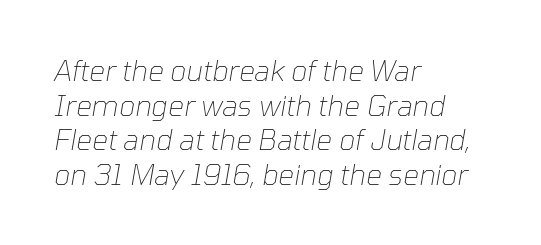
The image shows 28 px thin type, italic (leaning right); set left-aligned, line spacing 1.24x, normal letter spacing, not underlined; low stroke contrast and a medium x-height.
